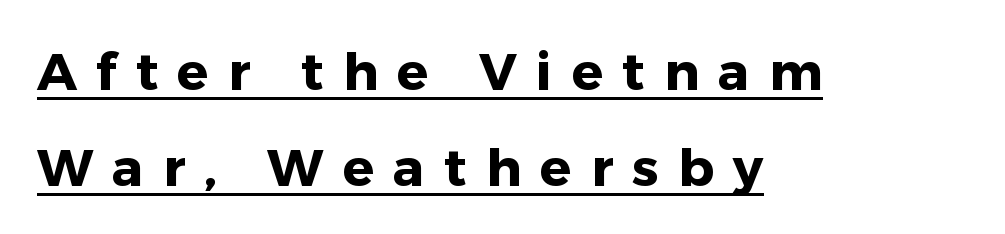
Q: Is the text bold? A: Yes.
Q: Is the text italic (slanted)? A: No, it is upright.
Q: Is the typeface a serif or a sans-serif typeface? A: Sans-serif.
Q: Is the text underlined? A: Yes.
Q: How is the paragraph aligned? A: Left-aligned.
Q: Is the spacing between letters normal or unusually wide? A: Unusually wide.
Q: Width (condensed, normal, or wide)? A: Normal.
Q: Stroke contrast? A: Low.
Q: x-height? A: Medium.
Q: Monospaced? A: No.
